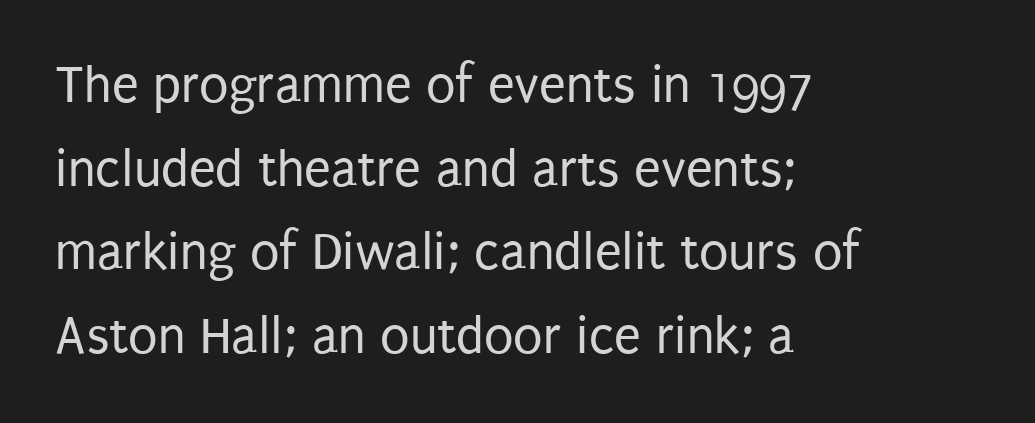
Q: Is the text bold? A: No.
Q: Is the text italic (slanted)? A: No, it is upright.
Q: Is the typeface a serif or a sans-serif typeface? A: Sans-serif.
Q: Is the text underlined? A: No.
Q: How is the paragraph aligned? A: Left-aligned.
Q: Is the spacing between letters normal or unusually wide? A: Normal.
Q: Is the spacing between lines tight, normal or loose? A: Normal.
Q: Width (condensed, normal, or wide)? A: Condensed.
Q: Stroke contrast? A: Low.
Q: x-height? A: Large.
Q: Monospaced? A: No.
